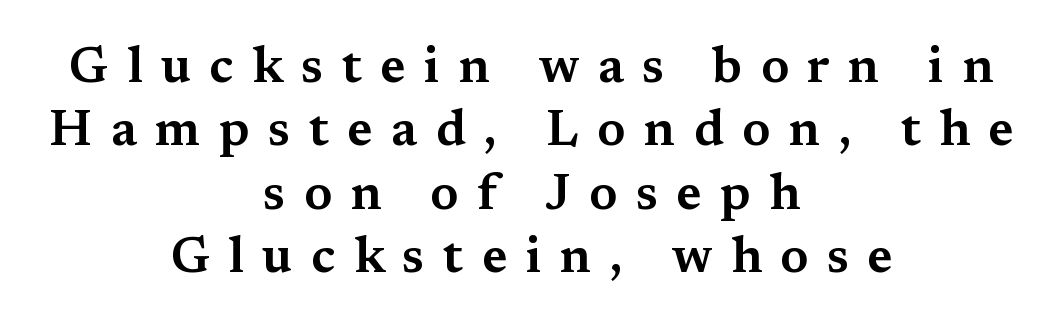
Each letter keeps its own natural width here, so spacing adapts to shape. Line spacing here is normal. The area under the type is left untouched. Posture: upright roman.
